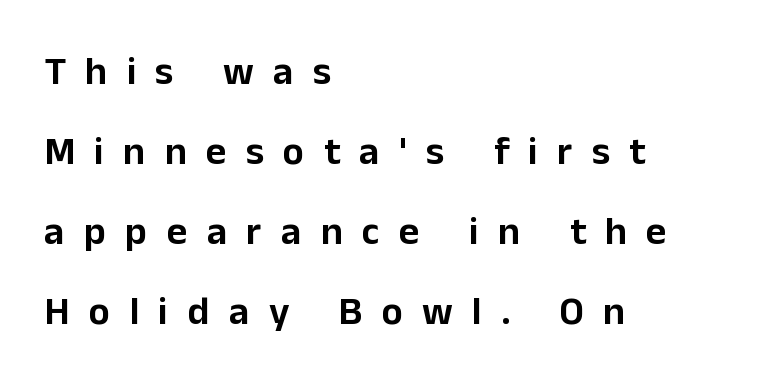
Q: Is the text italic (slanted)? A: No, it is upright.
Q: Is the typeface a serif or a sans-serif typeface? A: Sans-serif.
Q: Is the text underlined? A: No.
Q: How is the paragraph aligned? A: Left-aligned.
Q: Is the spacing between letters normal or unusually wide? A: Unusually wide.
Q: Is the spacing between lines tight, normal or loose? A: Loose.
Q: Width (condensed, normal, or wide)? A: Normal.
Q: Stroke contrast? A: Low.
Q: x-height? A: Medium.
Q: Monospaced? A: No.
